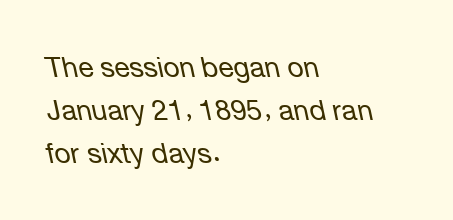
The image shows 28 px regular-weight type, italic (leaning left); set left-aligned, normal line spacing (1.53x), normal letter spacing, not underlined; low stroke contrast and a medium x-height.
